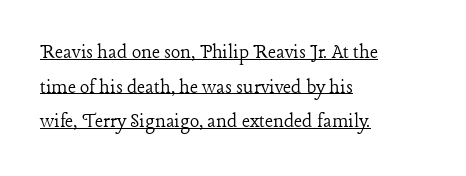
Q: Is the text bold? A: No.
Q: Is the text italic (slanted)? A: No, it is upright.
Q: Is the text underlined? A: Yes.
Q: How is the paragraph aligned? A: Left-aligned.
Q: Is the spacing between letters normal or unusually wide? A: Normal.
Q: Is the spacing between lines tight, normal or loose? A: Normal.
